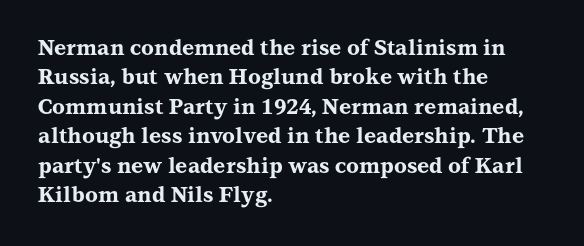
{"italic": "no", "bold": "yes", "underline": "no", "align": "left", "line_spacing": "normal", "line_spacing_ratio": 1.4, "letter_spacing": "normal", "letter_spacing_em": 0.0, "glyph_px": 21}
